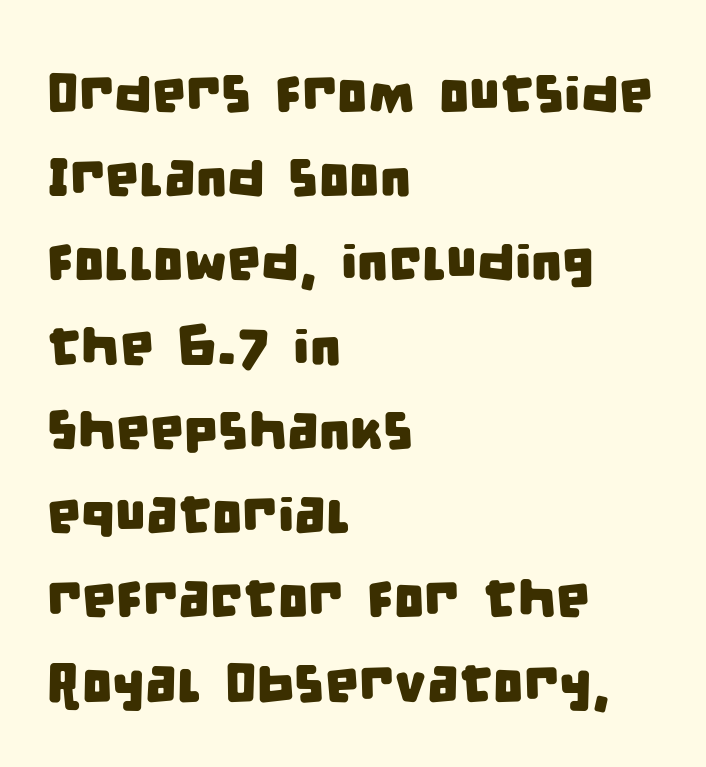
Q: Is the typeface a serif or a sans-serif typeface? A: Sans-serif.
Q: Is the text underlined? A: No.
Q: How is the paragraph aligned? A: Left-aligned.
Q: Is the spacing between letters normal or unusually wide? A: Normal.
Q: Is the spacing between lines tight, normal or loose? A: Normal.
Q: Width (condensed, normal, or wide)? A: Condensed.
Q: Stroke contrast? A: Low.
Q: x-height? A: Large.
Q: Monospaced? A: No.
